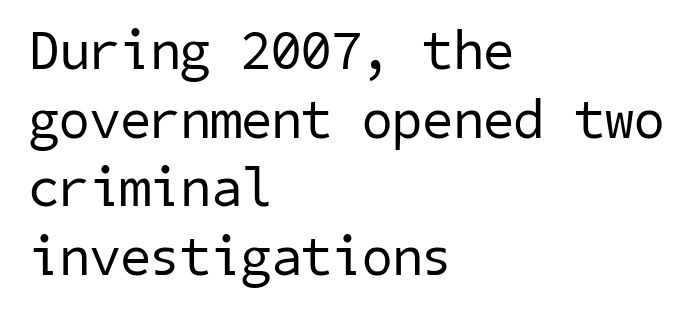
Check under the words: just untouched page. The passage is arranged the way most books set body copy — flush left. Is the type heavy? It reads as light-to-regular instead. Serif or sans? Sans — the stroke terminals are bare. Students, observe: this is what conventionally led text looks like. Spacing between characters is what you'd get straight out of the box.
